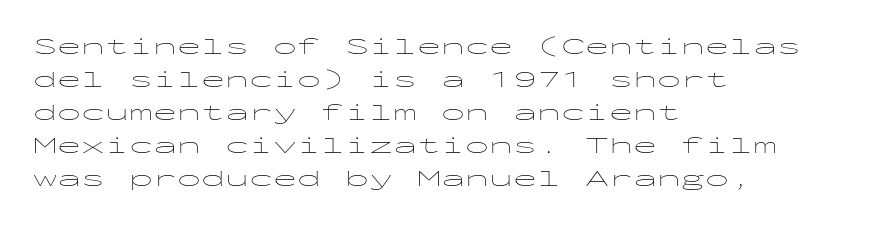
The image shows 24 px text type, upright; set left-aligned, normal line spacing (1.38x), normal letter spacing, not underlined.
